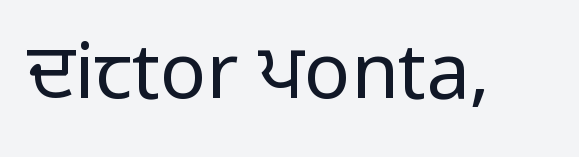
Q: Is the text bold? A: No.
Q: Is the text italic (slanted)? A: No, it is upright.
Q: Is the typeface a serif or a sans-serif typeface? A: Sans-serif.
Q: Is the text underlined? A: No.
Q: Is the spacing between letters normal or unusually wide? A: Normal.
Q: Width (condensed, normal, or wide)? A: Condensed.
Q: Stroke contrast? A: Low.
Q: x-height? A: Large.
Q: Monospaced? A: No.
